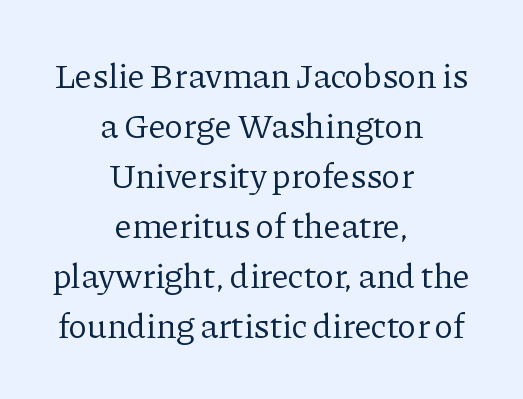
No italicization has been applied; the sample stays upright. The rendering uses natural spacing where letterforms have individual widths. Regarding leading, the lines here are spaced in the standard way. The glyphs are unaccompanied by any horizontal stroke below them.
